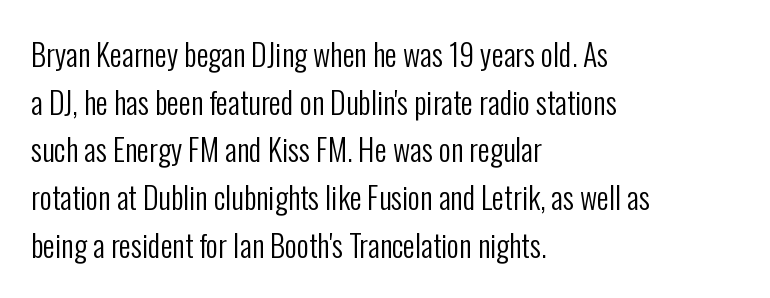
Casual observation: everything's shoved over to the left. Tracking here is standard; glyphs follow each other at the usual distance. The block of text has a typical density, with ordinary space between rows. In terms of letterform style, serifs are entirely absent.
